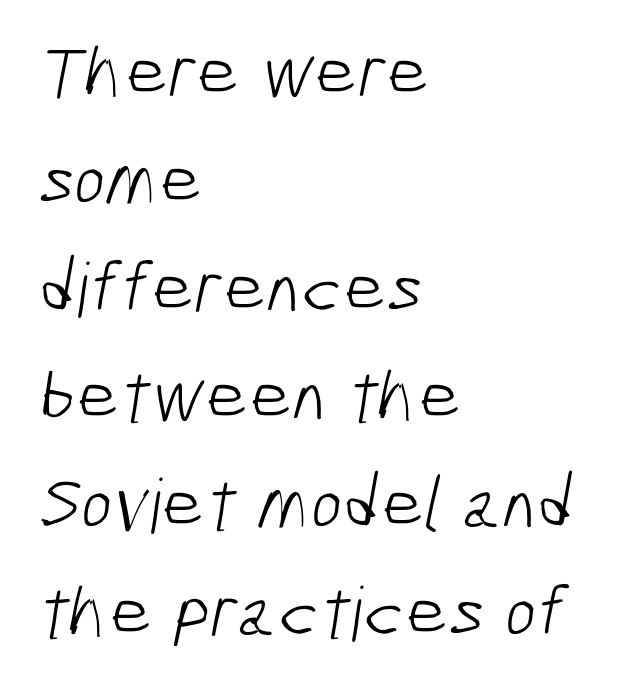
The image shows 75 px light, condensed sans-serif type; set left-aligned, normal line spacing (1.44x), normal letter spacing, not underlined; low stroke contrast and a medium x-height.
